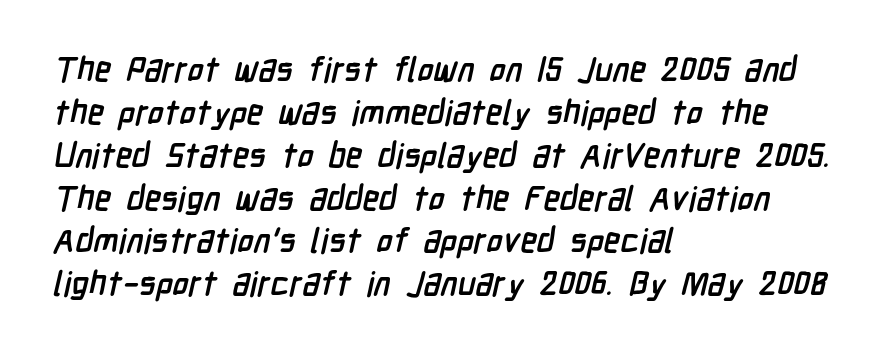
{"serif": "no", "bold": "yes", "weight": "semibold", "width": "condensed", "stroke_contrast": "low", "x_height": "medium", "monospaced": "no", "underline": "no", "align": "left", "line_spacing": "normal", "line_spacing_ratio": 1.26, "letter_spacing": "normal", "letter_spacing_em": 0.0, "glyph_px": 34}
